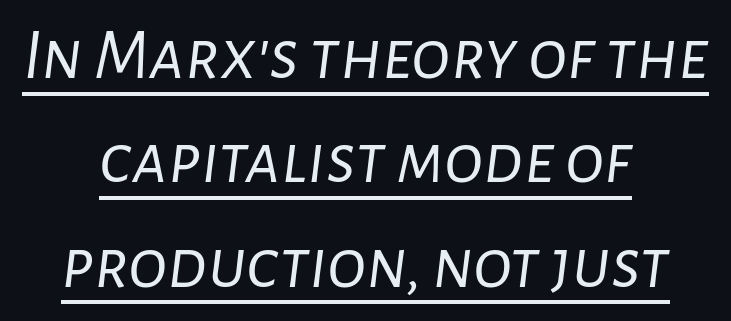
{"italic": "yes", "lean": "right", "slant_degrees": 7, "bold": "no", "weight": "light", "width": "normal", "stroke_contrast": "low", "x_height": "medium", "monospaced": "no", "underline": "yes", "align": "center", "line_spacing": "normal", "line_spacing_ratio": 1.43, "letter_spacing": "normal", "letter_spacing_em": 0.0, "glyph_px": 73}
